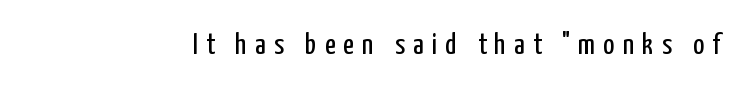
{"serif": "no", "italic": "no", "bold": "no", "weight": "regular", "width": "condensed", "stroke_contrast": "low", "x_height": "medium", "monospaced": "no", "underline": "no", "letter_spacing": "wide", "letter_spacing_em": 0.27, "glyph_px": 30}
